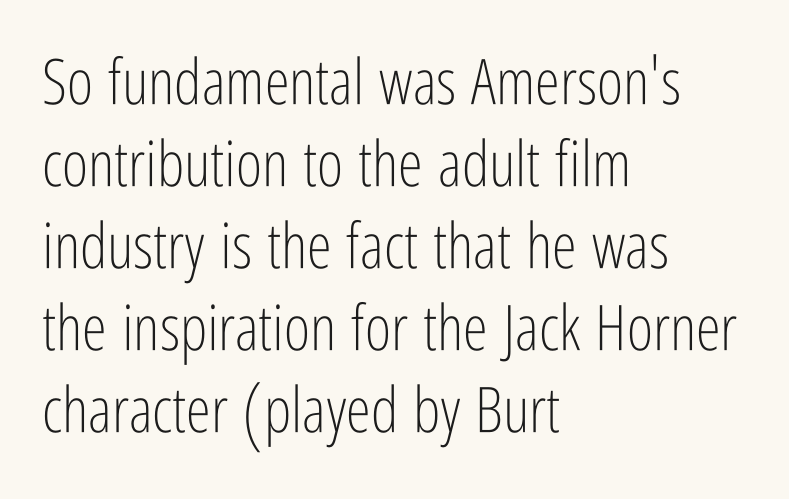
Nothing heavy about these letters — not bold at all. Leftover space on each line is placed entirely after the last word. Clear beneath every line of the passage. Every stem runs plumb, perpendicular to the baseline. Rows of type keep a routine distance in the vertical direction. Each word holds together tightly as a unit, with standard inter-letter gaps.
